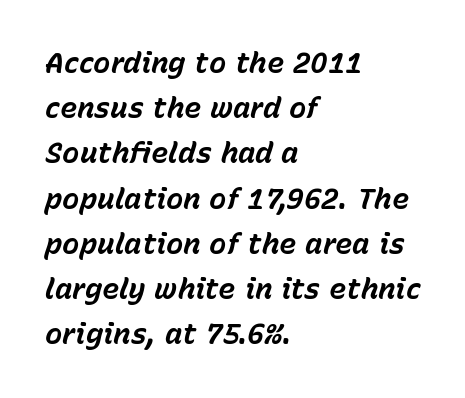
Q: Is the text bold? A: Yes.
Q: Is the text italic (slanted)? A: Yes, it leans right by about 15 degrees.
Q: Is the text underlined? A: No.
Q: How is the paragraph aligned? A: Left-aligned.
Q: Is the spacing between letters normal or unusually wide? A: Normal.
Q: Is the spacing between lines tight, normal or loose? A: Normal.
Q: Width (condensed, normal, or wide)? A: Normal.
Q: Stroke contrast? A: Low.
Q: x-height? A: Medium.
Q: Monospaced? A: No.
